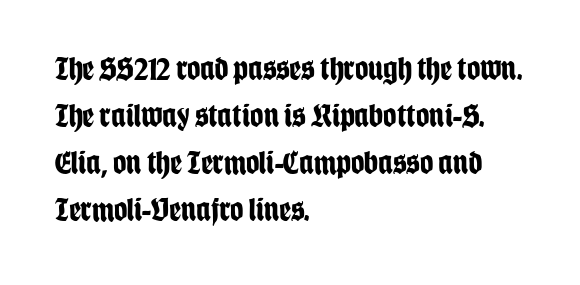
Q: Is the text bold? A: Yes.
Q: Is the text italic (slanted)? A: No, it is upright.
Q: Is the typeface a serif or a sans-serif typeface? A: Sans-serif.
Q: Is the text underlined? A: No.
Q: How is the paragraph aligned? A: Left-aligned.
Q: Is the spacing between letters normal or unusually wide? A: Normal.
Q: Is the spacing between lines tight, normal or loose? A: Normal.
Q: Width (condensed, normal, or wide)? A: Condensed.
Q: Stroke contrast? A: Low.
Q: x-height? A: Large.
Q: Monospaced? A: No.
